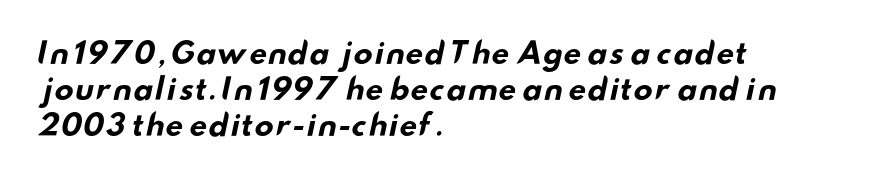
Caption: bold face, heavy strokes. No word sits above an underline. The lines are quadded left. Caption: standard tracking, unaltered. Examine the stroke ends and you'll find no serifs.
